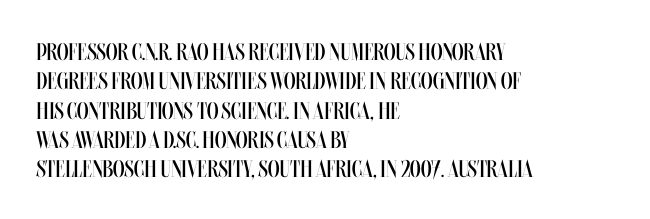
The image shows 24 px text type, upright; set left-aligned, line spacing 1.22x, normal letter spacing, not underlined.
